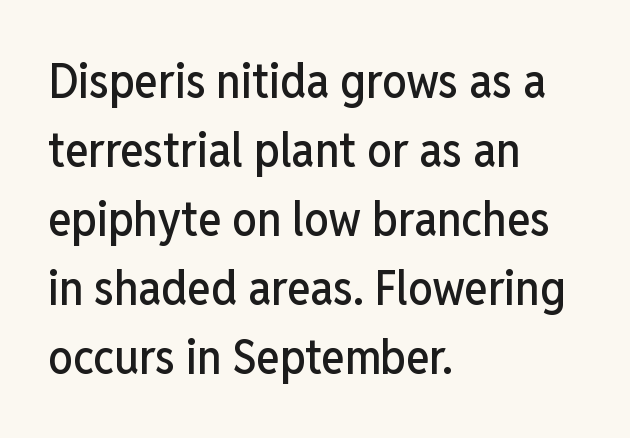
The image shows 49 px condensed sans-serif type, upright; set left-aligned, normal line spacing (1.41x), normal letter spacing, not underlined; low stroke contrast and a medium x-height.
